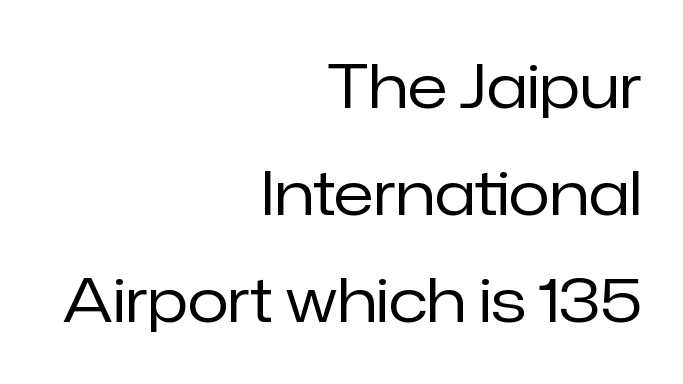
Q: Is the text bold? A: No.
Q: Is the text italic (slanted)? A: No, it is upright.
Q: Is the typeface a serif or a sans-serif typeface? A: Sans-serif.
Q: Is the text underlined? A: No.
Q: How is the paragraph aligned? A: Right-aligned.
Q: Is the spacing between letters normal or unusually wide? A: Normal.
Q: Width (condensed, normal, or wide)? A: Normal.
Q: Stroke contrast? A: Low.
Q: x-height? A: Medium.
Q: Monospaced? A: No.
